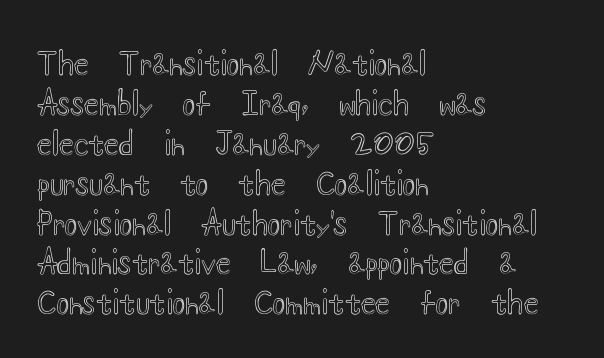
This sample uses an upright cut, with every glyph sitting square on the baseline. Summary of vertical rhythm: regular, with standard interline spacing. One-word summary of the alignment: left. This sample has the flowing, uneven cadence of proportional lettering. The rendering keeps characters at their native spacing. A clean baseline with only descenders dipping below it.
